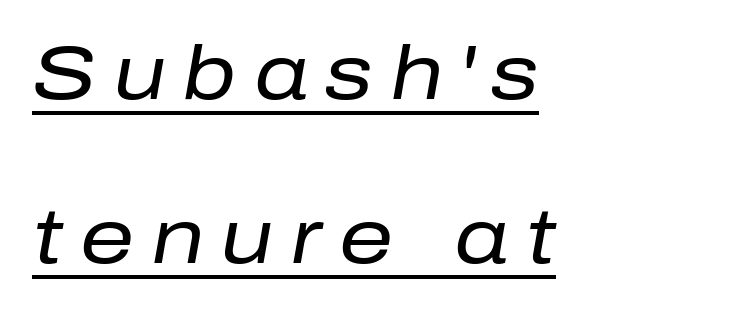
The image shows 76 px regular-weight type, italic (leaning right); set left-aligned, loose line spacing (2.16x), unusually wide letter spacing (+0.23 em), underlined; low stroke contrast and a medium x-height.
